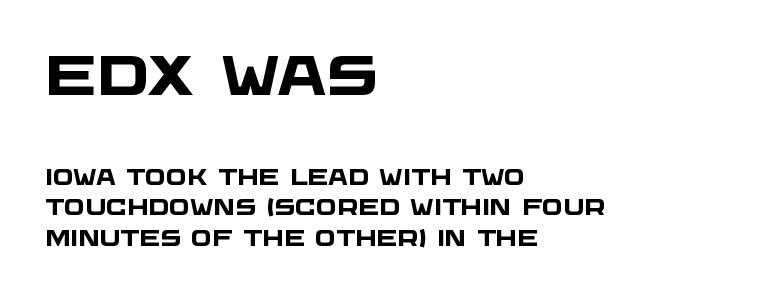
Q: Is the text bold? A: Yes.
Q: Is the typeface a serif or a sans-serif typeface? A: Sans-serif.
Q: Is the text underlined? A: No.
Q: How is the paragraph aligned? A: Left-aligned.
Q: Is the spacing between letters normal or unusually wide? A: Normal.
Q: Is the spacing between lines tight, normal or loose? A: Normal.
Q: Which block of text is set in a larger size, the first (top) or the second (bottom)? A: The first (top) one.
Q: Width (condensed, normal, or wide)? A: Wide.
Q: Stroke contrast? A: Low.
Q: x-height? A: Large.
Q: Monospaced? A: No.
